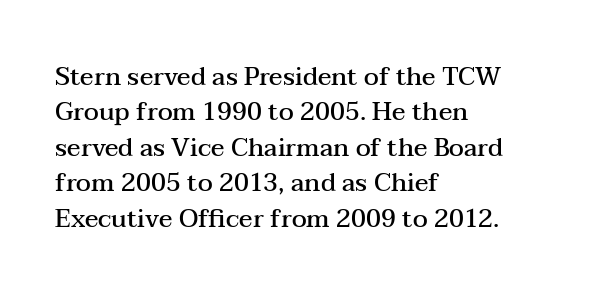
{"italic": "no", "bold": "semi", "underline": "no", "align": "left", "line_spacing": "normal", "line_spacing_ratio": 1.42, "letter_spacing": "normal", "letter_spacing_em": 0.0, "glyph_px": 25}
